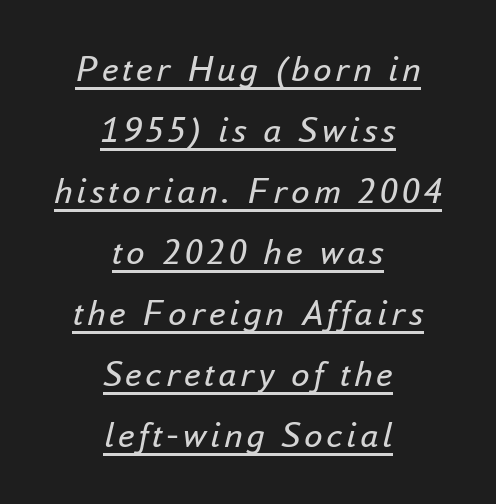
Q: Is the text bold? A: No.
Q: Is the text italic (slanted)? A: Yes, it leans right by about 16 degrees.
Q: Is the text underlined? A: Yes.
Q: How is the paragraph aligned? A: Centered.
Q: Is the spacing between lines tight, normal or loose? A: Normal.
Q: Width (condensed, normal, or wide)? A: Normal.
Q: Stroke contrast? A: Low.
Q: x-height? A: Small.
Q: Monospaced? A: No.
